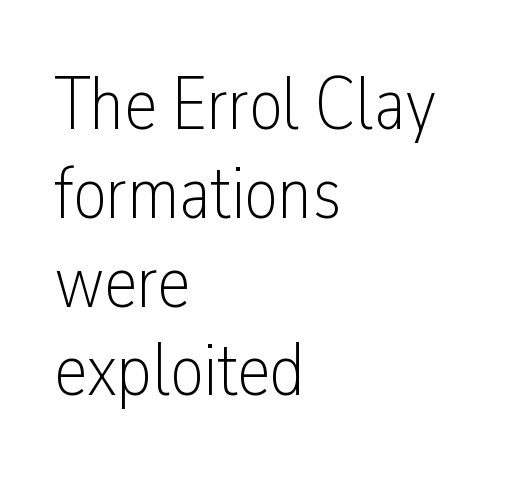
The image shows 74 px light, condensed sans-serif type, upright; set left-aligned, line spacing 1.2x, normal letter spacing, not underlined; low stroke contrast and a medium x-height.
